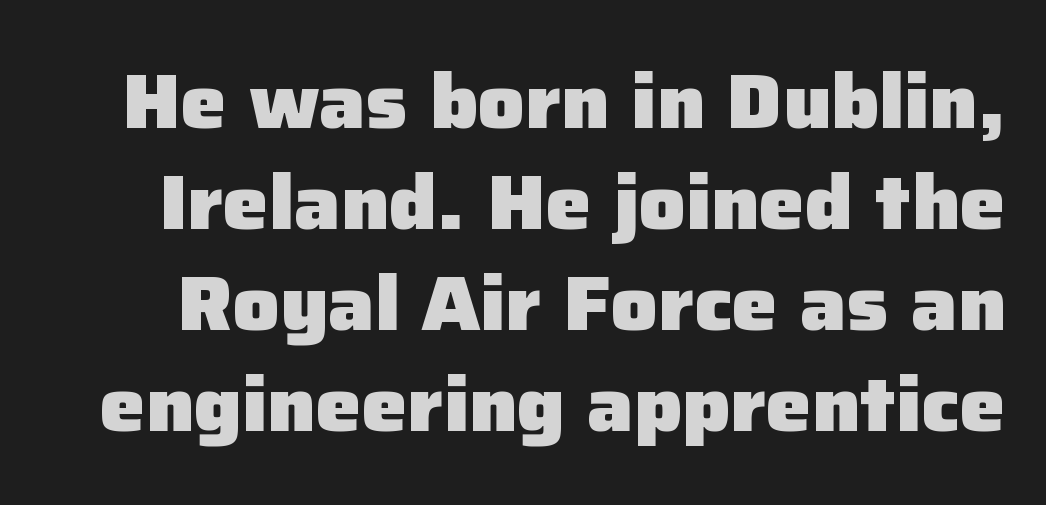
Upright lettering throughout. Think of a printed novel: that variable character pitch is what you see here. Honestly, the row spacing looks completely unremarkable. I'd call this a sans setting — the letters go barefoot.
